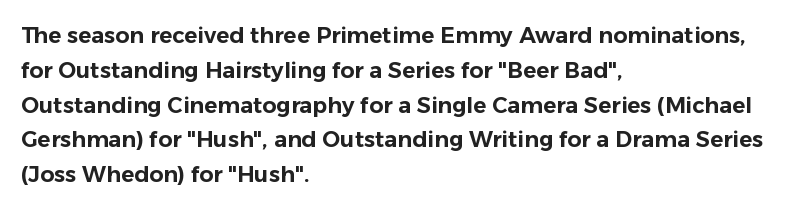
{"italic": "no", "underline": "no", "align": "left", "line_spacing": "normal", "line_spacing_ratio": 1.58, "letter_spacing": "normal", "letter_spacing_em": 0.0, "glyph_px": 22}
